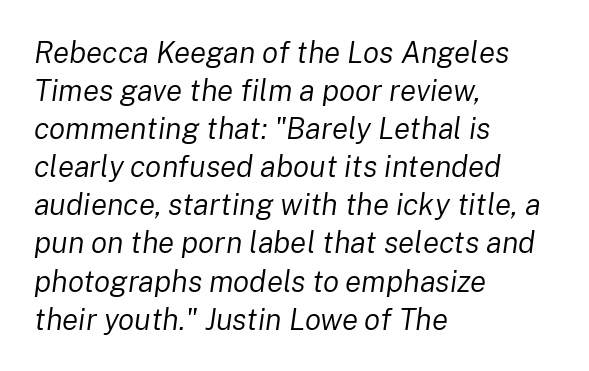
These glyphs show unthickened strokes, regular width or finer. Just letters on the line, the space beneath them empty. Is there much room between lines? A standard amount, neither cramped nor airy. The rendering anchors every line to the left-hand side. Glyph-to-glyph distance matches everyday printed text. Proportional: the letters do not fall into vertical columns.
